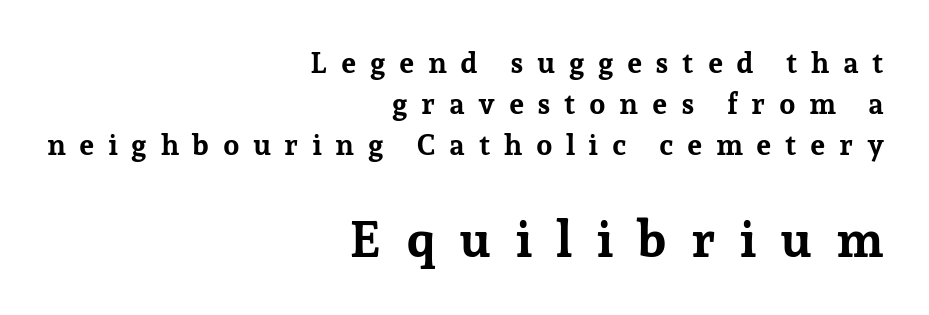
Q: Is the text bold? A: Yes.
Q: Is the text italic (slanted)? A: No, it is upright.
Q: Is the typeface a serif or a sans-serif typeface? A: Serif.
Q: Is the text underlined? A: No.
Q: How is the paragraph aligned? A: Right-aligned.
Q: Is the spacing between letters normal or unusually wide? A: Unusually wide.
Q: Is the spacing between lines tight, normal or loose? A: Normal.
Q: Which block of text is set in a larger size, the first (top) or the second (bottom)? A: The second (bottom) one.
Q: Width (condensed, normal, or wide)? A: Normal.
Q: Stroke contrast? A: Low.
Q: x-height? A: Medium.
Q: Monospaced? A: No.
